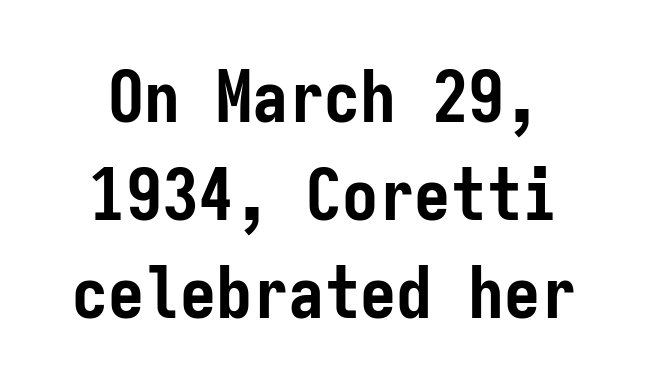
Looks like terminal output: every glyph gets an equal slot. In terms of letterform style, serifs are entirely absent. Rendered with straight, roman letterforms. Every letter is thick-stroked: bold, no question.
